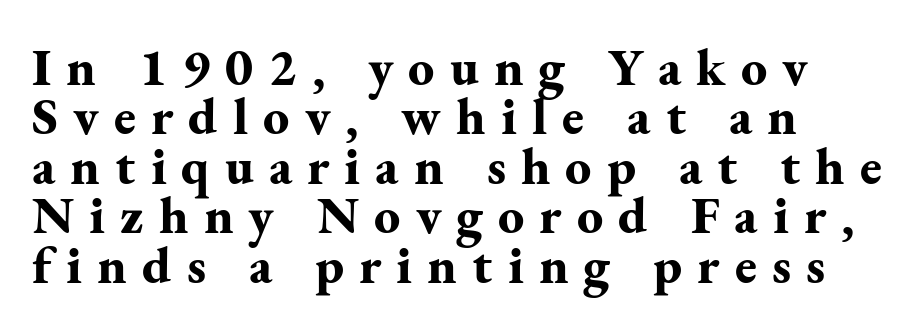
The image shows 52 px bold serif type, upright; set left-aligned, tight line spacing (0.95x), unusually wide letter spacing (+0.29 em), not underlined; medium stroke contrast and a small x-height.
